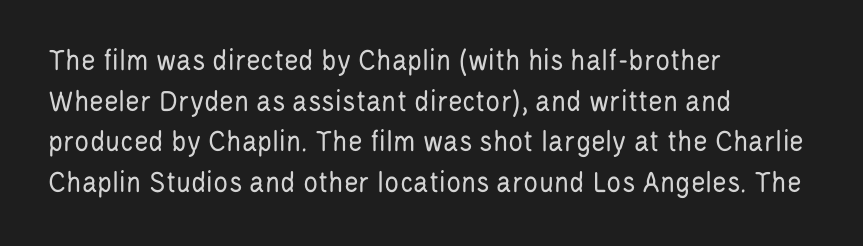
{"serif": "no", "italic": "no", "bold": "no", "weight": "regular", "width": "condensed", "stroke_contrast": "low", "x_height": "large", "monospaced": "no", "underline": "no", "align": "left", "line_spacing": "normal", "line_spacing_ratio": 1.31, "letter_spacing": "normal", "letter_spacing_em": 0.0, "glyph_px": 31}
